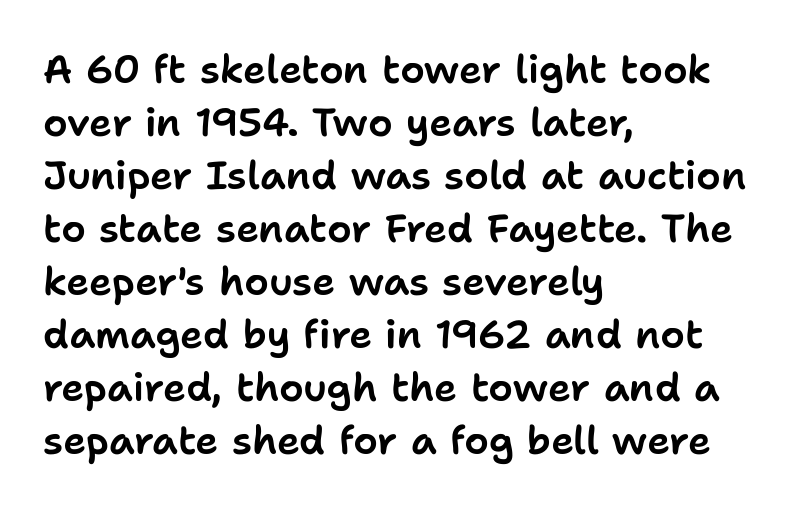
Q: Is the text italic (slanted)? A: No, it is upright.
Q: Is the typeface a serif or a sans-serif typeface? A: Sans-serif.
Q: Is the text underlined? A: No.
Q: How is the paragraph aligned? A: Left-aligned.
Q: Is the spacing between letters normal or unusually wide? A: Normal.
Q: Is the spacing between lines tight, normal or loose? A: Normal.
Q: Width (condensed, normal, or wide)? A: Normal.
Q: Stroke contrast? A: Low.
Q: x-height? A: Medium.
Q: Monospaced? A: No.
